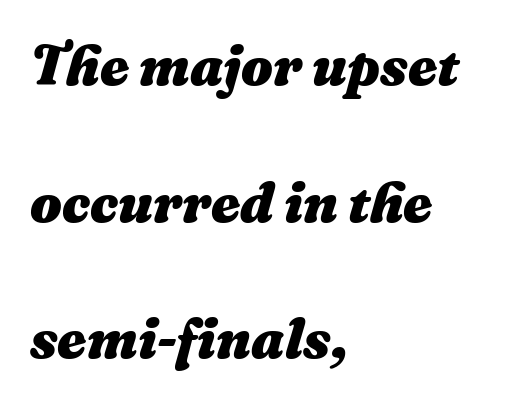
Q: Is the text bold? A: Yes.
Q: Is the text italic (slanted)? A: Yes, it leans right by about 16 degrees.
Q: Is the text underlined? A: No.
Q: How is the paragraph aligned? A: Left-aligned.
Q: Is the spacing between letters normal or unusually wide? A: Normal.
Q: Is the spacing between lines tight, normal or loose? A: Loose.
Q: Width (condensed, normal, or wide)? A: Normal.
Q: Stroke contrast? A: Medium.
Q: x-height? A: Medium.
Q: Monospaced? A: No.
